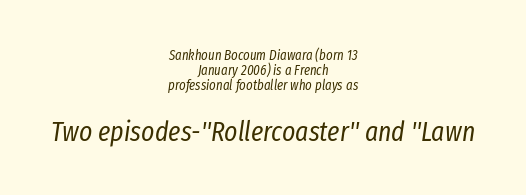
Q: Is the text bold? A: No.
Q: Is the text italic (slanted)? A: Yes, it leans right by about 8 degrees.
Q: Is the text underlined? A: No.
Q: How is the paragraph aligned? A: Centered.
Q: Is the spacing between letters normal or unusually wide? A: Normal.
Q: Is the spacing between lines tight, normal or loose? A: Tight.
Q: Which block of text is set in a larger size, the first (top) or the second (bottom)? A: The second (bottom) one.
Q: Width (condensed, normal, or wide)? A: Condensed.
Q: Stroke contrast? A: Low.
Q: x-height? A: Medium.
Q: Monospaced? A: No.
